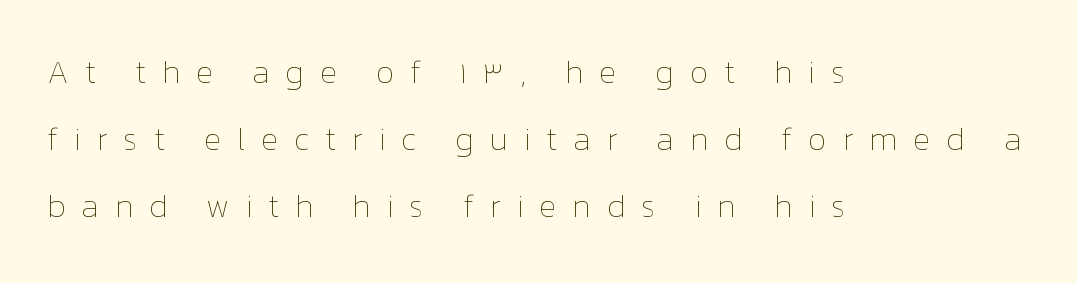
Q: Is the text bold? A: No.
Q: Is the text italic (slanted)? A: No, it is upright.
Q: Is the text underlined? A: No.
Q: How is the paragraph aligned? A: Left-aligned.
Q: Is the spacing between letters normal or unusually wide? A: Unusually wide.
Q: Is the spacing between lines tight, normal or loose? A: Loose.
Q: Width (condensed, normal, or wide)? A: Normal.
Q: Stroke contrast? A: Low.
Q: x-height? A: Medium.
Q: Monospaced? A: No.
